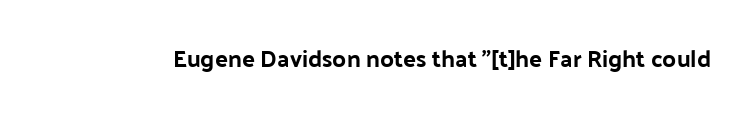
The image shows 24 px text type, upright; set normal letter spacing, not underlined.
